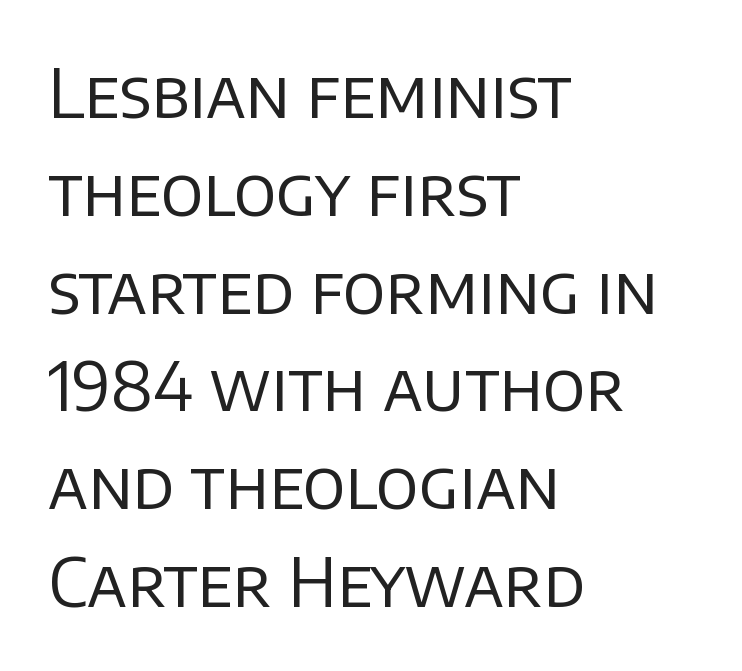
This block has exactly the height ordinary leading produces. These glyphs show unthickened strokes, regular width or finer. Character widths vary here, with narrow letters taking less room than wide ones. The designer went with a sans here, leaving each stem footless. Nobody touched the tracking dial on this one. The font's upright variant was chosen for this text.
